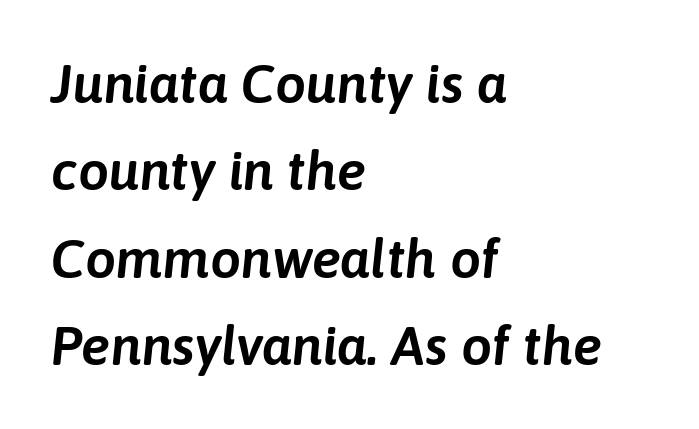
Q: Is the text italic (slanted)? A: Yes, it leans right by about 6 degrees.
Q: Is the text underlined? A: No.
Q: How is the paragraph aligned? A: Left-aligned.
Q: Is the spacing between letters normal or unusually wide? A: Normal.
Q: Is the spacing between lines tight, normal or loose? A: Normal.
Q: Width (condensed, normal, or wide)? A: Normal.
Q: Stroke contrast? A: Low.
Q: x-height? A: Medium.
Q: Monospaced? A: No.
